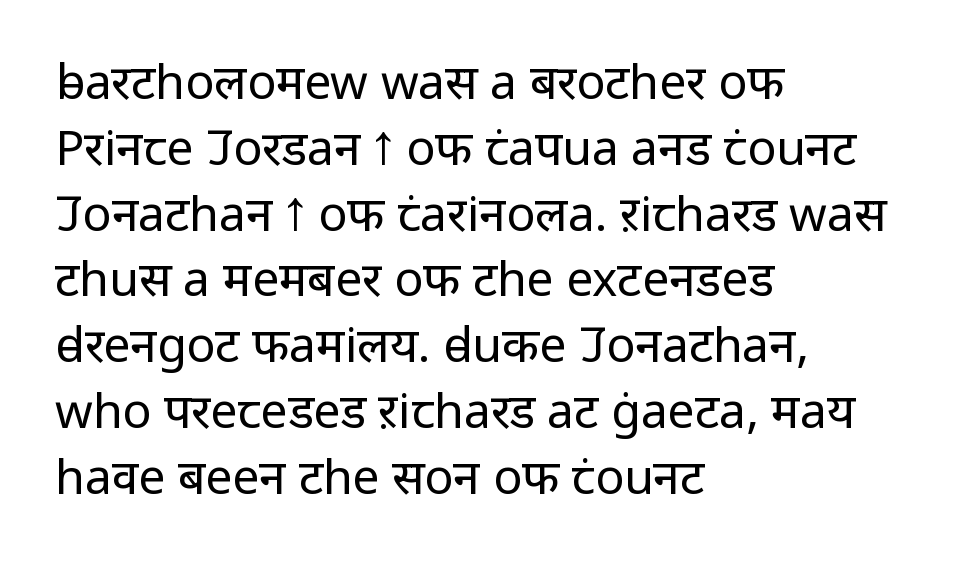
Q: Is the text bold? A: No.
Q: Is the text italic (slanted)? A: No, it is upright.
Q: Is the typeface a serif or a sans-serif typeface? A: Sans-serif.
Q: Is the text underlined? A: No.
Q: How is the paragraph aligned? A: Left-aligned.
Q: Is the spacing between letters normal or unusually wide? A: Normal.
Q: Is the spacing between lines tight, normal or loose? A: Normal.
Q: Width (condensed, normal, or wide)? A: Normal.
Q: Stroke contrast? A: Low.
Q: x-height? A: Medium.
Q: Monospaced? A: No.
